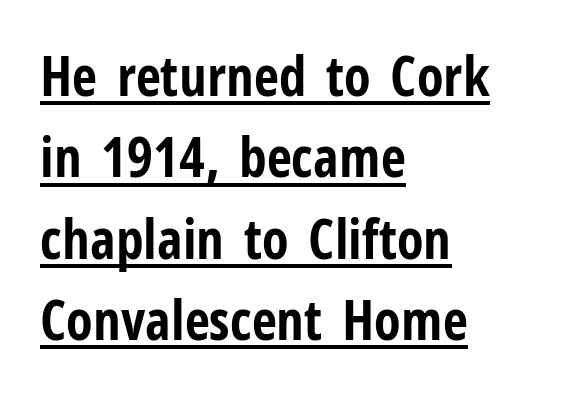
{"serif": "no", "italic": "no", "bold": "yes", "weight": "bold", "width": "condensed", "stroke_contrast": "low", "x_height": "medium", "monospaced": "no", "underline": "yes", "align": "left", "line_spacing": "normal", "line_spacing_ratio": 1.48, "letter_spacing": "normal", "letter_spacing_em": 0.0, "glyph_px": 55}
